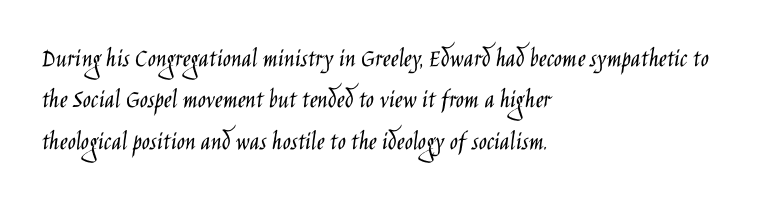
Q: Is the text bold? A: No.
Q: Is the text italic (slanted)? A: Yes.
Q: Is the text underlined? A: No.
Q: How is the paragraph aligned? A: Left-aligned.
Q: Is the spacing between letters normal or unusually wide? A: Normal.
Q: Is the spacing between lines tight, normal or loose? A: Normal.
